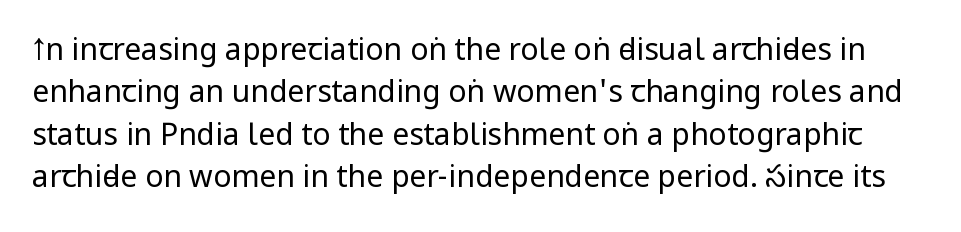
No italicization has been applied; the sample stays upright. This rendering leaves character spacing at its baseline value. Each letter keeps its own natural width here, so spacing adapts to shape. Classification — sans serif. No letter is thick-stroked: the sample isn't bold.
